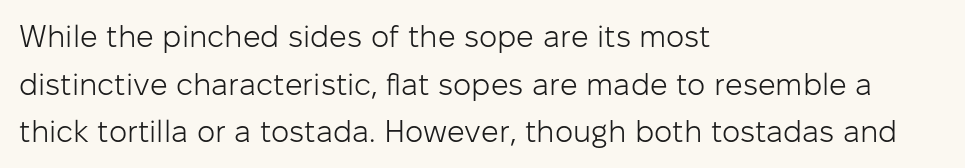
{"serif": "no", "italic": "no", "bold": "no", "weight": "light", "width": "normal", "stroke_contrast": "low", "x_height": "medium", "monospaced": "no", "underline": "no", "align": "left", "line_spacing": "normal", "line_spacing_ratio": 1.54, "letter_spacing": "normal", "letter_spacing_em": 0.0, "glyph_px": 31}
